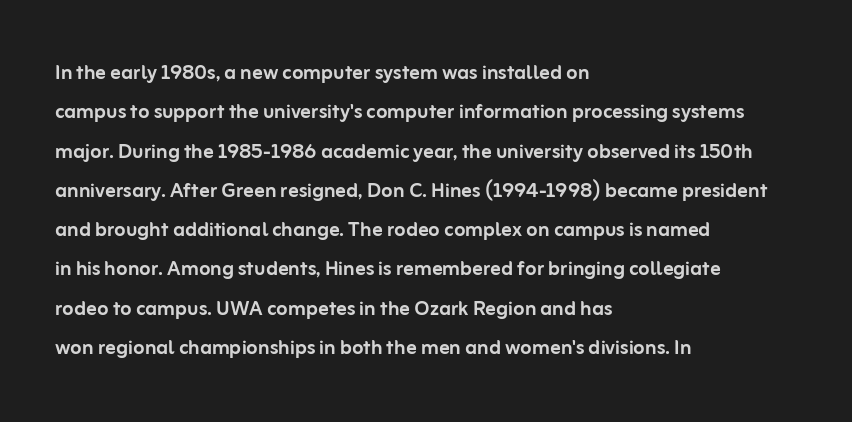
The image shows 26 px text type, upright; set left-aligned, normal line spacing (1.51x), normal letter spacing, not underlined.
